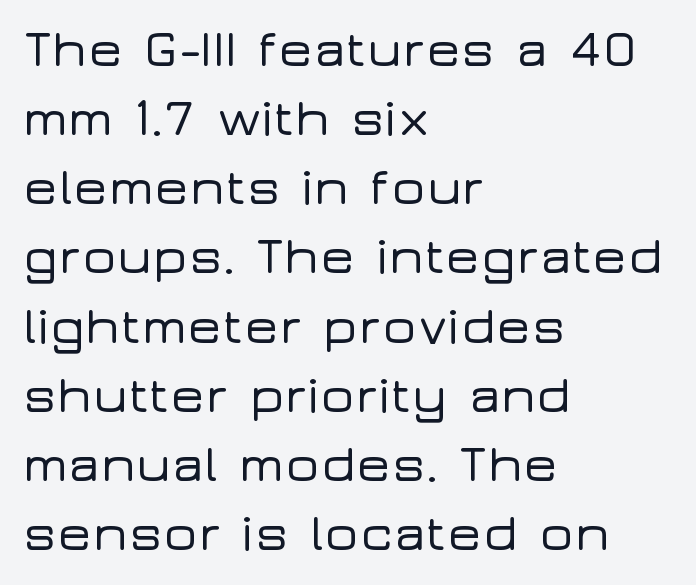
Q: Is the text italic (slanted)? A: No, it is upright.
Q: Is the typeface a serif or a sans-serif typeface? A: Sans-serif.
Q: Is the text underlined? A: No.
Q: How is the paragraph aligned? A: Left-aligned.
Q: Is the spacing between letters normal or unusually wide? A: Normal.
Q: Is the spacing between lines tight, normal or loose? A: Normal.
Q: Width (condensed, normal, or wide)? A: Wide.
Q: Stroke contrast? A: Low.
Q: x-height? A: Medium.
Q: Monospaced? A: No.
